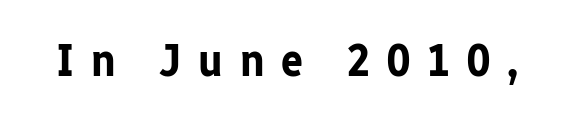
{"serif": "no", "italic": "no", "bold": "yes", "weight": "bold", "width": "normal", "stroke_contrast": "low", "x_height": "medium", "monospaced": "no", "underline": "no", "letter_spacing": "wide", "letter_spacing_em": 0.37, "glyph_px": 46}
